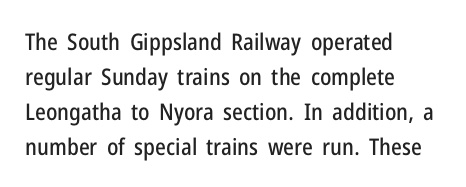
Q: Is the text italic (slanted)? A: No, it is upright.
Q: Is the text underlined? A: No.
Q: How is the paragraph aligned? A: Left-aligned.
Q: Is the spacing between letters normal or unusually wide? A: Normal.
Q: Is the spacing between lines tight, normal or loose? A: Normal.
